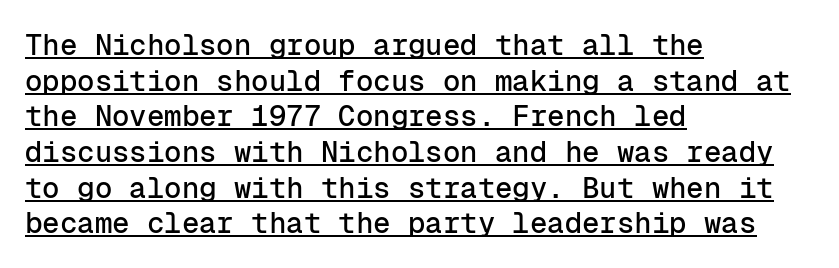
The image shows 29 px sans-serif type, upright, monospaced; set left-aligned, line spacing 1.23x, normal letter spacing, underlined; low stroke contrast and a medium x-height.
